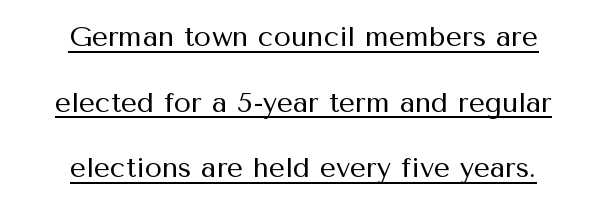
Q: Is the text bold? A: No.
Q: Is the text italic (slanted)? A: No, it is upright.
Q: Is the typeface a serif or a sans-serif typeface? A: Sans-serif.
Q: Is the text underlined? A: Yes.
Q: How is the paragraph aligned? A: Centered.
Q: Is the spacing between letters normal or unusually wide? A: Normal.
Q: Is the spacing between lines tight, normal or loose? A: Loose.
Q: Width (condensed, normal, or wide)? A: Normal.
Q: Stroke contrast? A: Medium.
Q: x-height? A: Medium.
Q: Monospaced? A: No.
